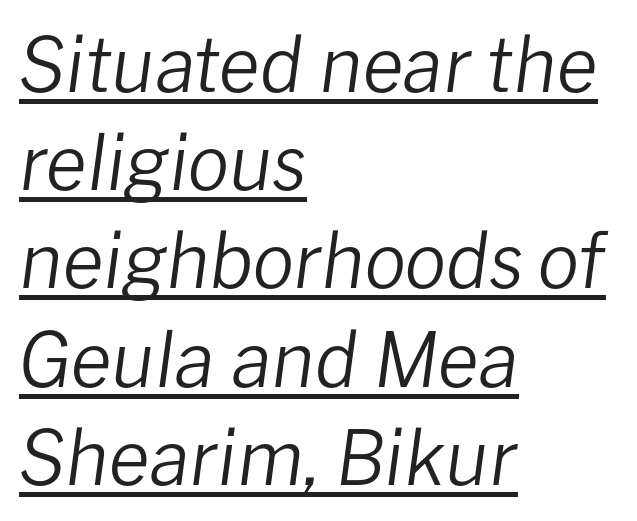
The image shows 75 px regular-weight type, italic (leaning right); set left-aligned, normal line spacing (1.31x), normal letter spacing, underlined; low stroke contrast and a medium x-height.
